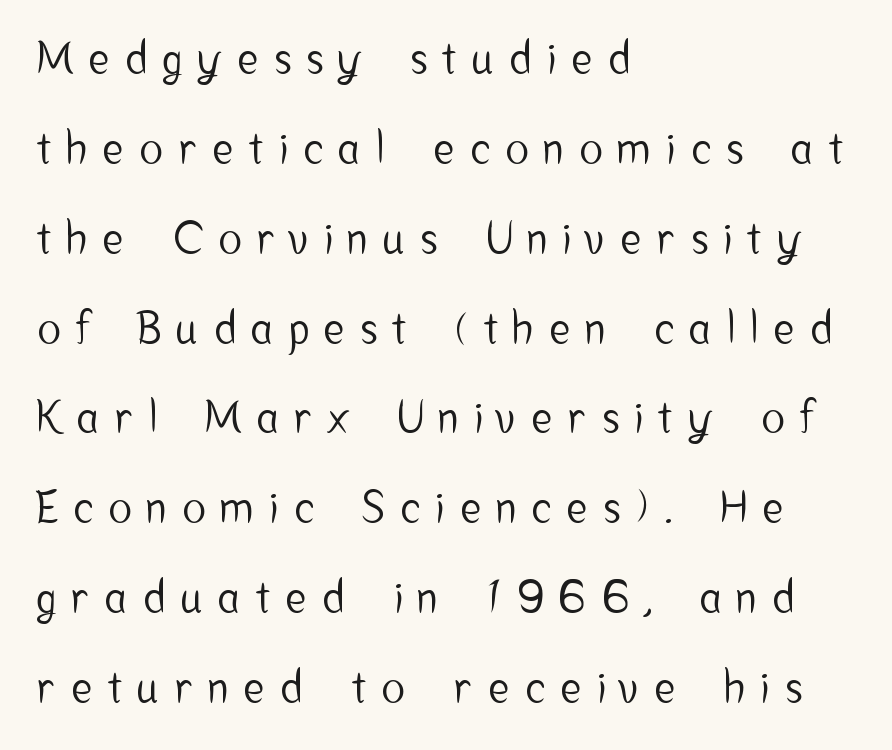
Honestly, the rows look like they've been pulled way apart. Do the characters align in a grid? No, the font is proportional. Unlike a traditional serif, this face leaves its strokes unadorned. Left-aligned paragraph, ragged on the right. Display-style spreading of the glyphs; the letterfit is very open. Do the letters lean? They stand straight.
